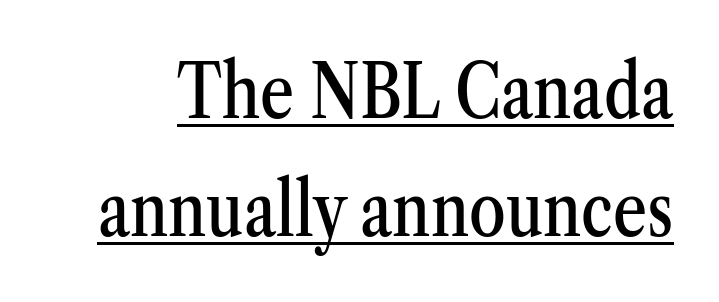
{"serif": "yes", "italic": "no", "width": "condensed", "stroke_contrast": "medium", "x_height": "medium", "monospaced": "no", "underline": "yes", "line_spacing": "normal", "line_spacing_ratio": 1.59, "letter_spacing": "normal", "letter_spacing_em": 0.0, "glyph_px": 74}
